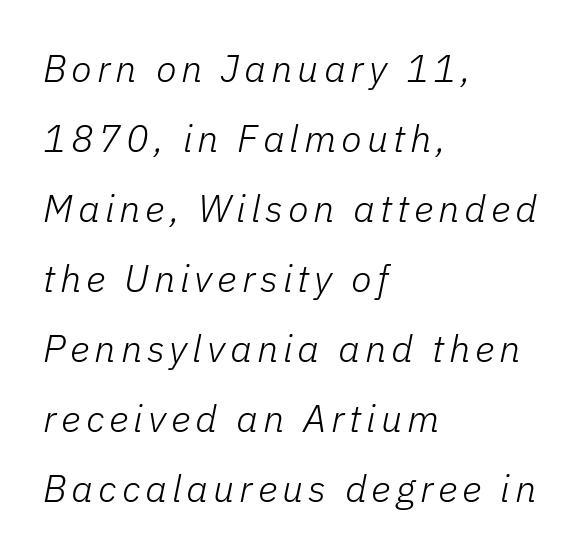
{"italic": "yes", "lean": "right", "slant_degrees": 11, "bold": "no", "weight": "light", "width": "normal", "stroke_contrast": "low", "x_height": "medium", "monospaced": "no", "underline": "no", "align": "left", "line_spacing_ratio": 1.84, "glyph_px": 38}
